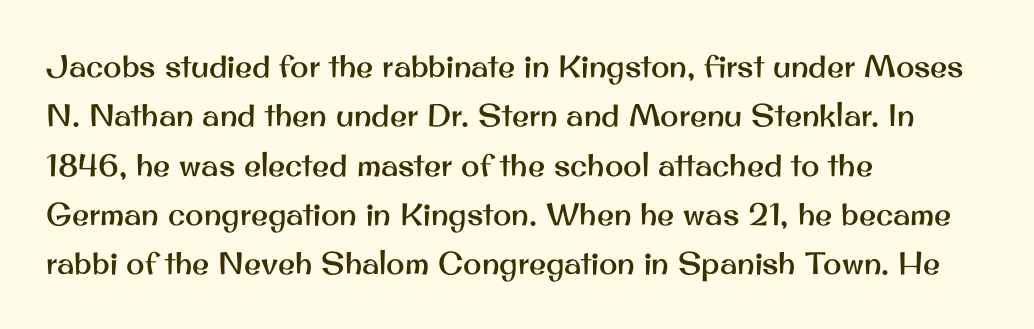
The image shows 31 px sans-serif type, upright; set left-aligned, normal line spacing (1.59x), normal letter spacing, not underlined; medium stroke contrast and a small x-height.
